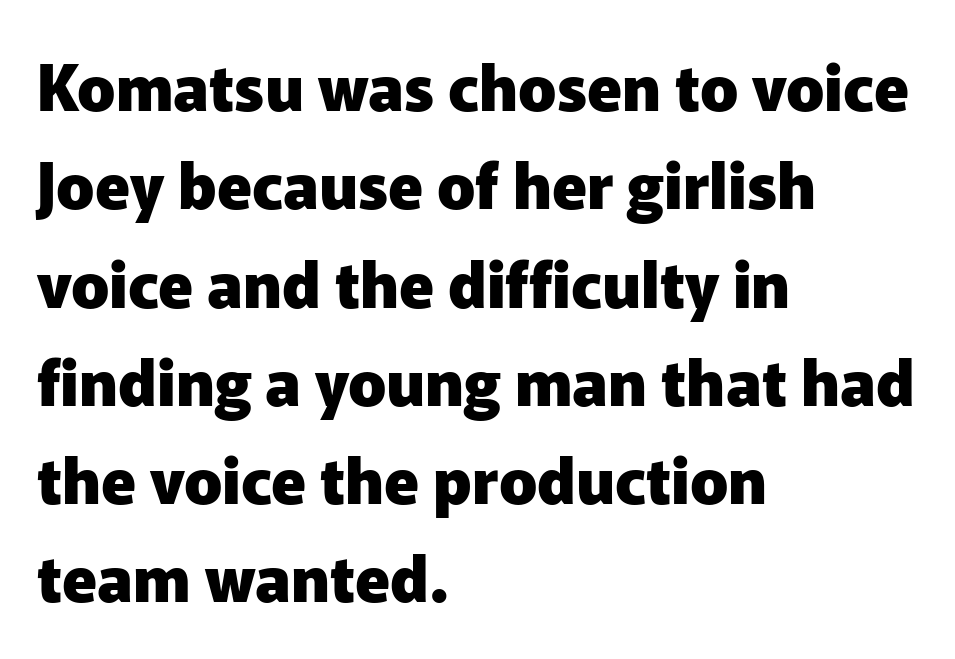
The image shows 63 px heavy sans-serif type, upright; set left-aligned, normal line spacing (1.56x), normal letter spacing, not underlined; low stroke contrast and a medium x-height.
